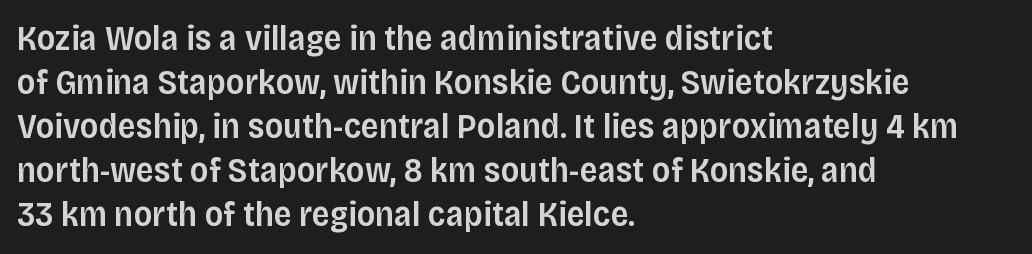
The image shows 35 px semibold sans-serif type, upright; set left-aligned, normal line spacing (1.26x), normal letter spacing, not underlined; low stroke contrast and a large x-height.
